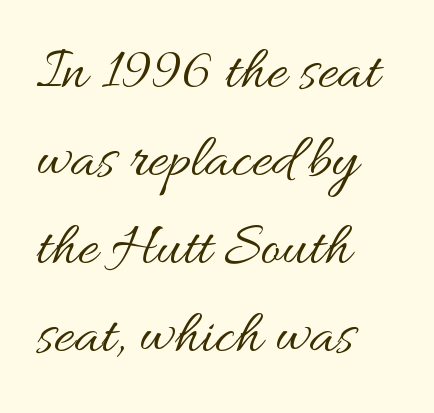
{"bold": "no", "weight": "regular", "width": "wide", "stroke_contrast": "medium", "x_height": "small", "monospaced": "no", "underline": "no", "align": "left", "line_spacing": "normal", "line_spacing_ratio": 1.44, "letter_spacing": "normal", "letter_spacing_em": 0.0, "glyph_px": 61}
